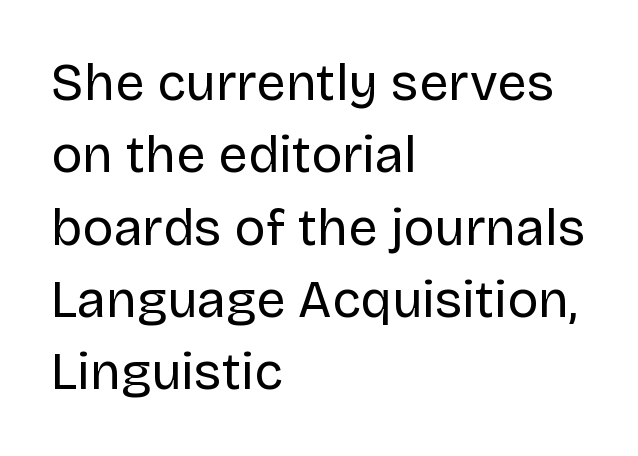
{"serif": "no", "italic": "no", "bold": "no", "weight": "regular", "width": "normal", "stroke_contrast": "low", "x_height": "large", "monospaced": "no", "underline": "no", "align": "left", "line_spacing": "normal", "line_spacing_ratio": 1.39, "letter_spacing": "normal", "letter_spacing_em": 0.0, "glyph_px": 52}
